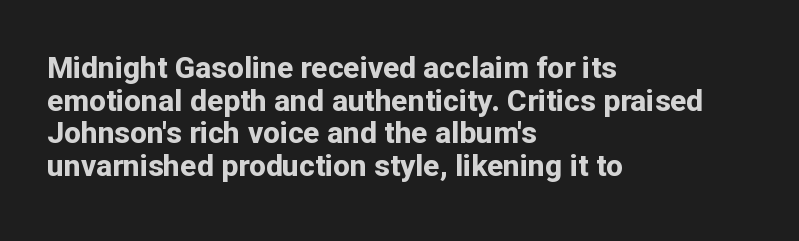
Q: Is the text bold? A: Yes.
Q: Is the text italic (slanted)? A: No, it is upright.
Q: Is the typeface a serif or a sans-serif typeface? A: Sans-serif.
Q: Is the text underlined? A: No.
Q: How is the paragraph aligned? A: Left-aligned.
Q: Is the spacing between letters normal or unusually wide? A: Normal.
Q: Is the spacing between lines tight, normal or loose? A: Tight.
Q: Width (condensed, normal, or wide)? A: Normal.
Q: Stroke contrast? A: Low.
Q: x-height? A: Medium.
Q: Monospaced? A: No.
